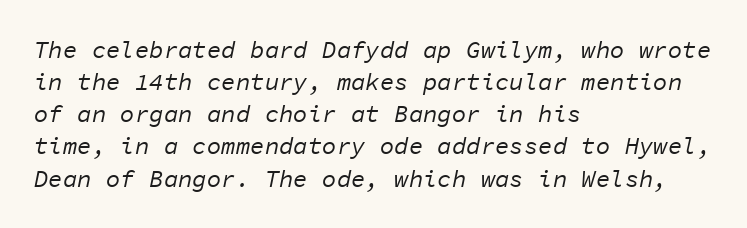
Nothing unusual about the tracking: characters are spaced as the font intends. Is there much room between lines? A standard amount, neither cramped nor airy. Rule under the text: the space is simply empty. No chunkiness to these letters — they're not bold. All the whitespace from short lines collects on the right. The specimen reads as italic at a glance.
